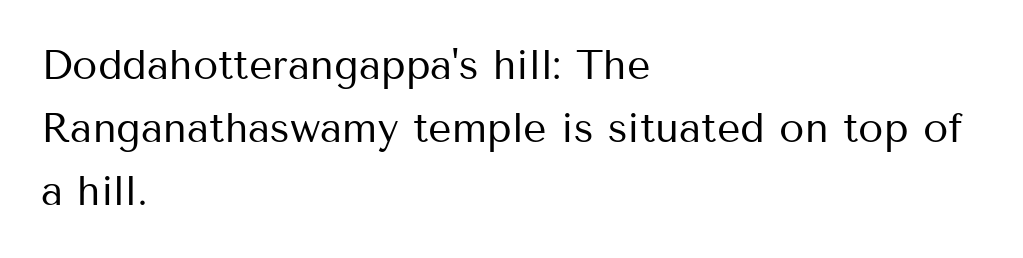
Q: Is the text bold? A: No.
Q: Is the text italic (slanted)? A: No, it is upright.
Q: Is the typeface a serif or a sans-serif typeface? A: Sans-serif.
Q: Is the text underlined? A: No.
Q: How is the paragraph aligned? A: Left-aligned.
Q: Is the spacing between letters normal or unusually wide? A: Normal.
Q: Is the spacing between lines tight, normal or loose? A: Normal.
Q: Width (condensed, normal, or wide)? A: Normal.
Q: Stroke contrast? A: Medium.
Q: x-height? A: Medium.
Q: Monospaced? A: No.
